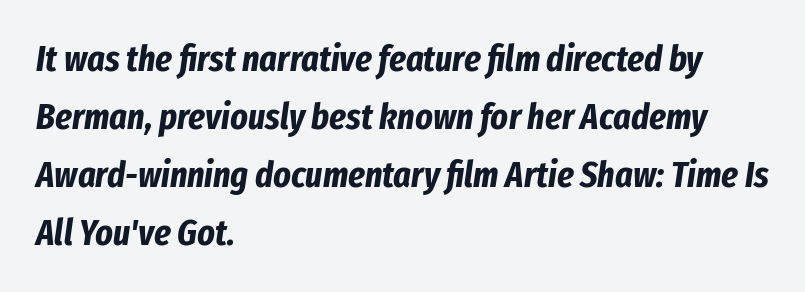
The typesetting leans heavy: a genuine bold. A typesetter would mark this as italic. The passage shown has conventional tracking throughout. Honestly, the row spacing looks completely unremarkable. Notice how the passage keeps a crisp vertical edge on the left only.
